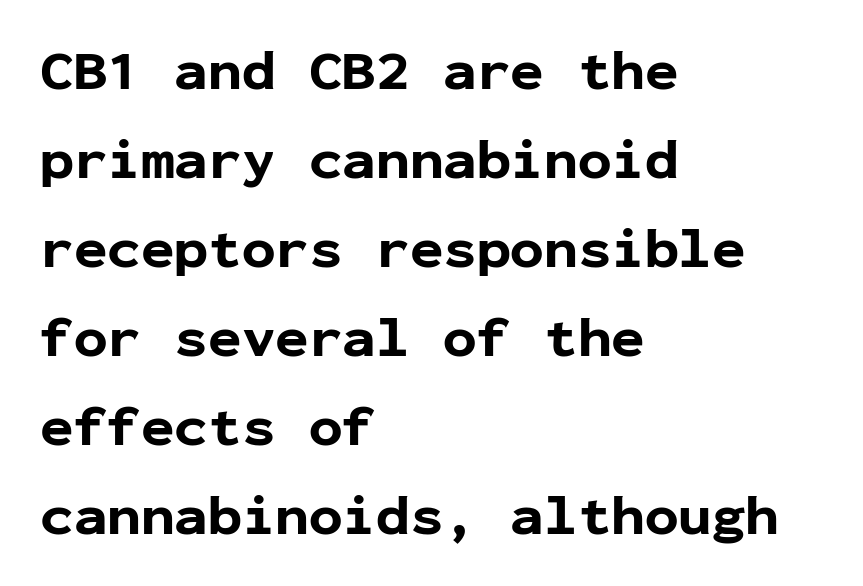
{"serif": "no", "italic": "no", "bold": "yes", "weight": "bold", "width": "normal", "stroke_contrast": "low", "x_height": "medium", "monospaced": "yes", "underline": "no", "align": "left", "line_spacing": "normal", "line_spacing_ratio": 1.59, "letter_spacing": "normal", "letter_spacing_em": 0.0, "glyph_px": 56}
